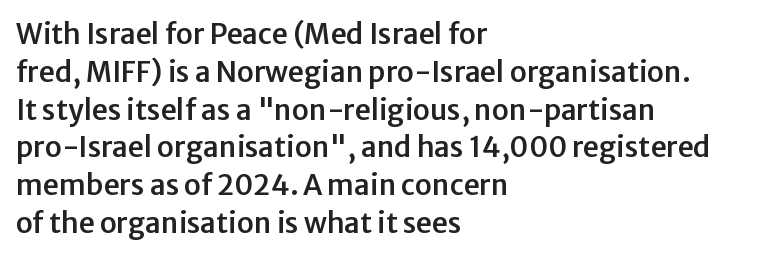
{"serif": "no", "italic": "no", "width": "normal", "stroke_contrast": "low", "x_height": "medium", "monospaced": "no", "underline": "no", "align": "left", "line_spacing": "normal", "line_spacing_ratio": 1.35, "letter_spacing": "normal", "letter_spacing_em": 0.0, "glyph_px": 28}
